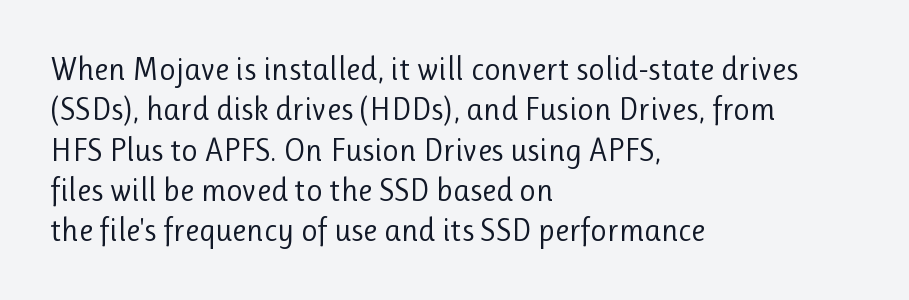
The image shows 32 px regular-weight sans-serif type, upright; set left-aligned, normal line spacing (1.26x), normal letter spacing, not underlined; low stroke contrast and a medium x-height.
